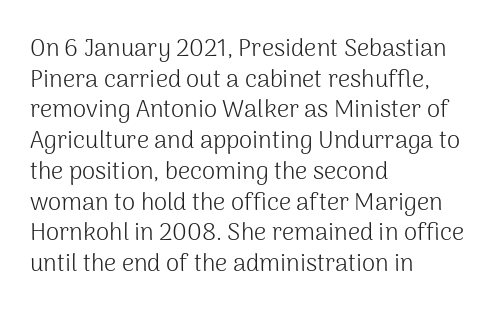
{"italic": "no", "bold": "no", "underline": "no", "align": "left", "line_spacing": "normal", "line_spacing_ratio": 1.28, "letter_spacing": "normal", "letter_spacing_em": 0.0, "glyph_px": 24}
